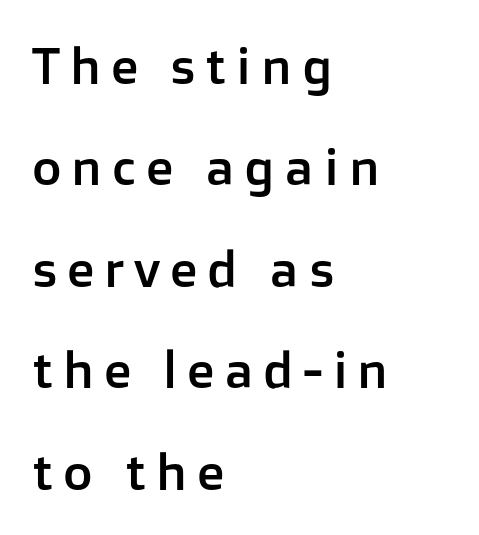
{"serif": "no", "italic": "no", "width": "normal", "stroke_contrast": "low", "x_height": "medium", "monospaced": "no", "underline": "no", "align": "left", "line_spacing": "loose", "line_spacing_ratio": 1.99, "glyph_px": 51}
